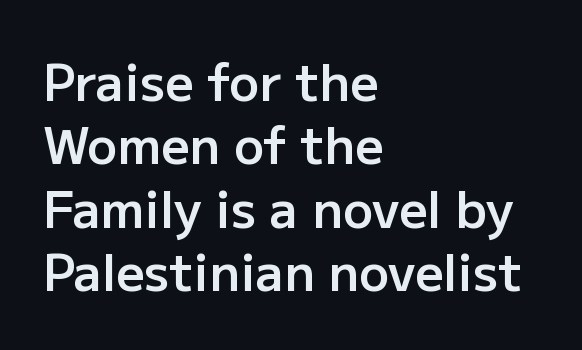
The face used here is rendered with its standard letterfit. A student would call this left alignment; a typographer would say flush left, rag right. This is the regular roman posture of the typeface. The words here are not underlined.
